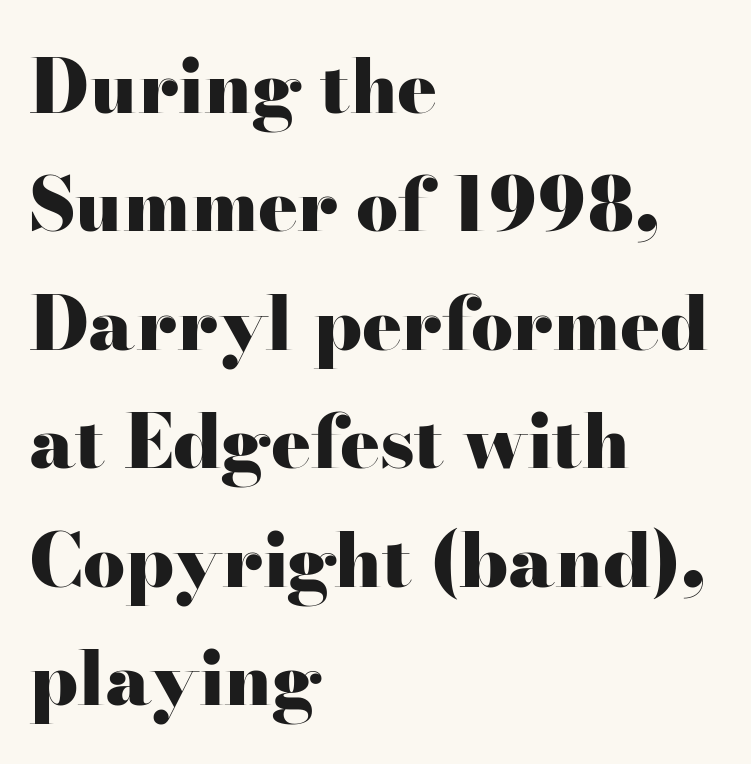
The image shows 74 px heavy, wide serif type, upright; set left-aligned, normal line spacing (1.6x), normal letter spacing, not underlined; high stroke contrast and a small x-height.
